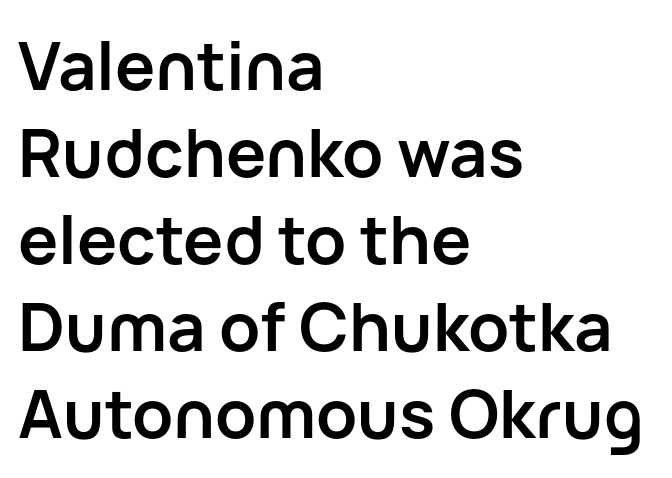
Q: Is the text bold? A: Yes.
Q: Is the text italic (slanted)? A: No, it is upright.
Q: Is the typeface a serif or a sans-serif typeface? A: Sans-serif.
Q: Is the text underlined? A: No.
Q: How is the paragraph aligned? A: Left-aligned.
Q: Is the spacing between letters normal or unusually wide? A: Normal.
Q: Is the spacing between lines tight, normal or loose? A: Normal.
Q: Width (condensed, normal, or wide)? A: Normal.
Q: Stroke contrast? A: Low.
Q: x-height? A: Medium.
Q: Monospaced? A: No.
